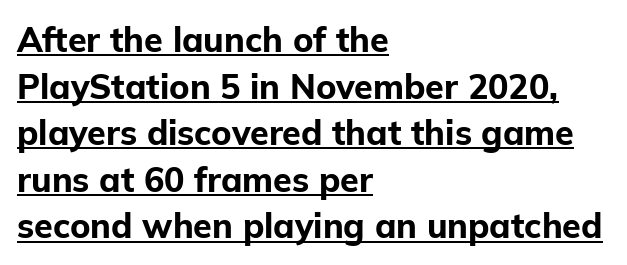
Q: Is the text bold? A: Yes.
Q: Is the text italic (slanted)? A: No, it is upright.
Q: Is the typeface a serif or a sans-serif typeface? A: Sans-serif.
Q: Is the text underlined? A: Yes.
Q: How is the paragraph aligned? A: Left-aligned.
Q: Is the spacing between letters normal or unusually wide? A: Normal.
Q: Is the spacing between lines tight, normal or loose? A: Normal.
Q: Width (condensed, normal, or wide)? A: Normal.
Q: Stroke contrast? A: Low.
Q: x-height? A: Medium.
Q: Monospaced? A: No.
